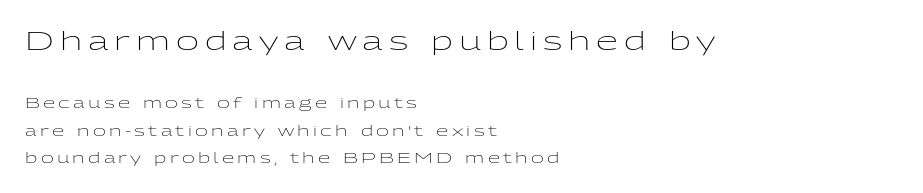
{"italic": "no", "bold": "no", "underline": "no", "align": "left", "line_spacing": "loose", "line_spacing_ratio": 1.97, "letter_spacing": "wide", "letter_spacing_em": 0.24, "larger_block": "first", "size_ratio": 1.79, "glyph_px": 25}
